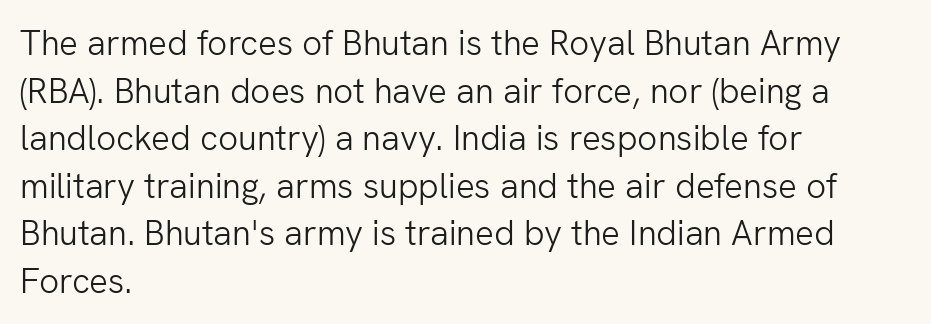
The lines in this sample share a left origin and differ only in where they stop. The area under the type is left untouched. Nope, not italic — everything's standing straight. The cut favours lightness, reaching ordinary text weight at its darkest.
